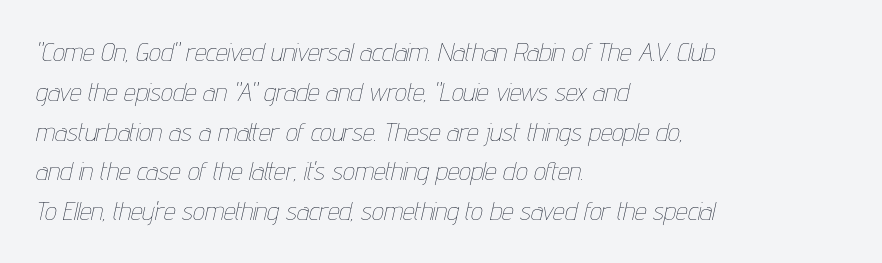
Left-aligned paragraph, ragged on the right. The rendering keeps characters at their native spacing. The font's italic variant was chosen for this text. The block of text has a typical density, with ordinary space between rows.
